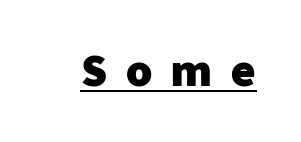
{"serif": "no", "italic": "no", "bold": "yes", "weight": "heavy", "width": "normal", "stroke_contrast": "low", "x_height": "medium", "monospaced": "no", "underline": "yes", "letter_spacing": "wide", "letter_spacing_em": 0.44, "glyph_px": 42}
